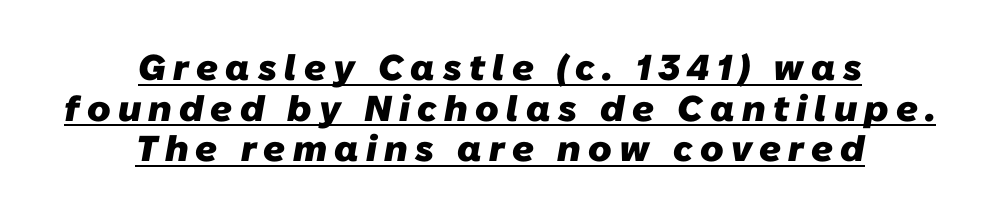
{"serif": "no", "bold": "yes", "weight": "heavy", "width": "normal", "stroke_contrast": "low", "x_height": "medium", "monospaced": "no", "underline": "yes", "align": "center", "line_spacing": "tight", "line_spacing_ratio": 1.13, "letter_spacing": "wide", "letter_spacing_em": 0.2, "glyph_px": 36}
